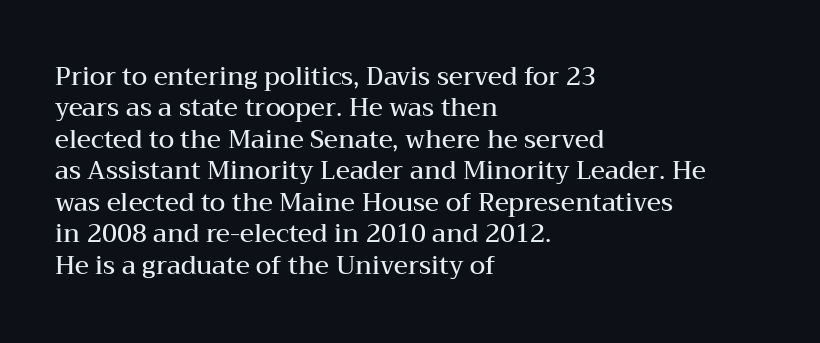
{"italic": "no", "bold": "semi", "underline": "no", "align": "left", "line_spacing": "normal", "line_spacing_ratio": 1.26, "letter_spacing": "normal", "letter_spacing_em": 0.0, "glyph_px": 25}
